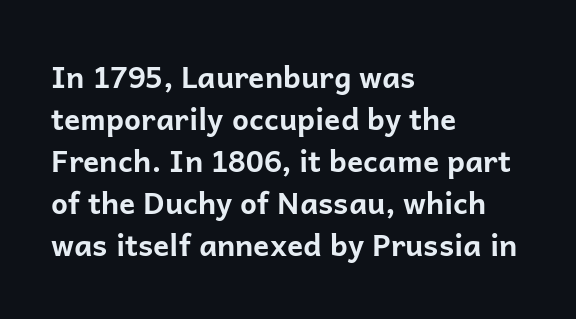
{"serif": "no", "italic": "no", "bold": "yes", "weight": "bold", "width": "normal", "stroke_contrast": "low", "x_height": "medium", "monospaced": "no", "underline": "no", "align": "left", "line_spacing": "normal", "line_spacing_ratio": 1.4, "letter_spacing": "normal", "letter_spacing_em": 0.0, "glyph_px": 30}
